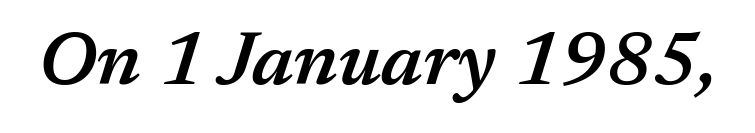
Descender tails drop into unmarked territory. Here the designer chose a conventional face with non-uniform glyph widths. Tall strokes in this sample are angled rather than plumb. Here the glyphs are tracked normally, forming tight word shapes. Bold? Not quite — semibold, heavier than regular but stopping short.
